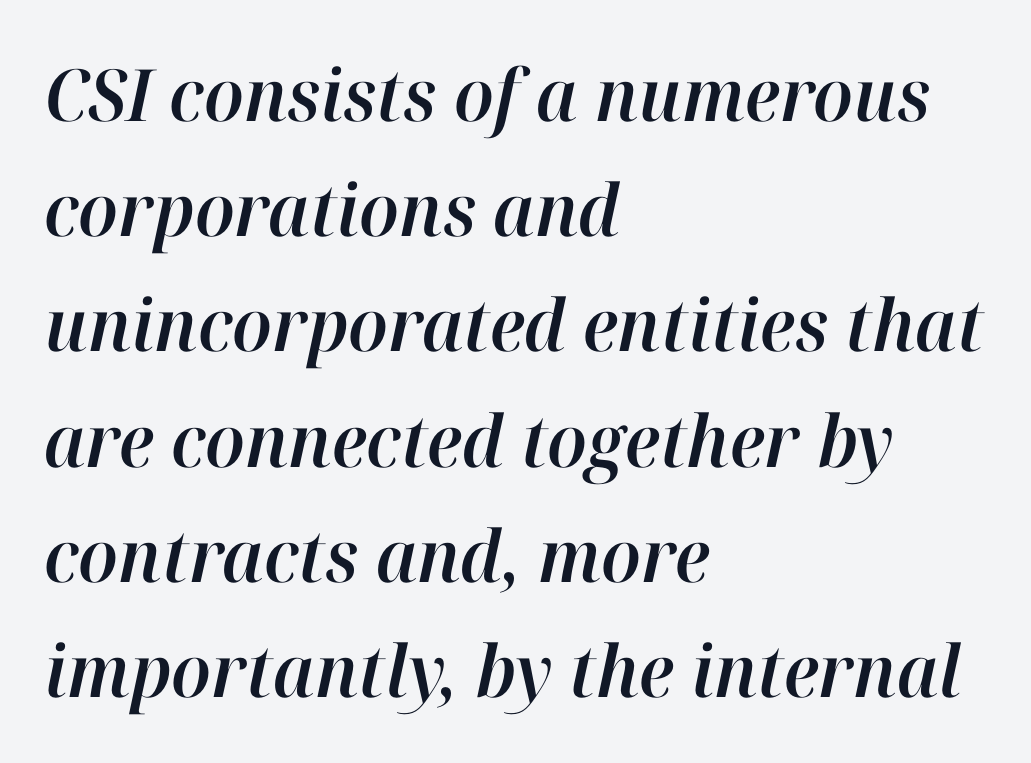
The image shows 72 px text type, italic (leaning right); set left-aligned, normal line spacing (1.6x), normal letter spacing, not underlined; high stroke contrast and a medium x-height.
